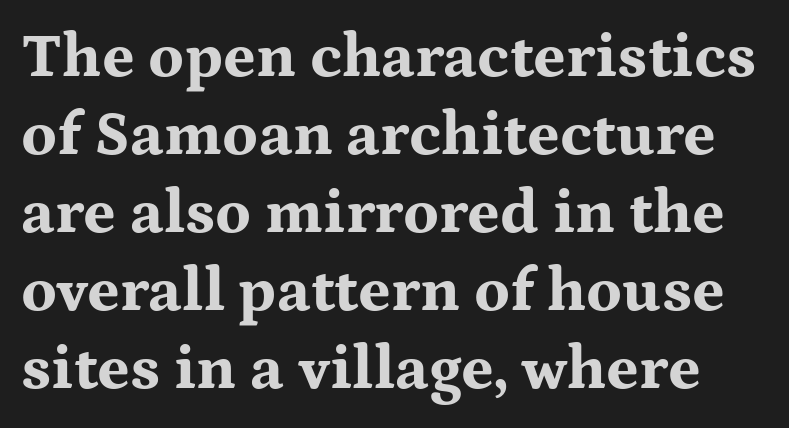
Short note: letters normally spaced. Does the lettering tilt? It doesn't — this is upright. Serif or sans? Serif — the stroke terminals have little feet. In terms of weight, the rendering is a true, heavy bold. Varying glyph widths throughout — classic text-font behaviour. Just letters on the line, the space beneath them empty.
